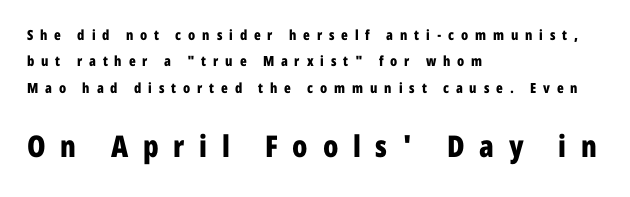
Q: Is the text bold? A: Yes.
Q: Is the text italic (slanted)? A: No, it is upright.
Q: Is the typeface a serif or a sans-serif typeface? A: Sans-serif.
Q: Is the text underlined? A: No.
Q: How is the paragraph aligned? A: Left-aligned.
Q: Is the spacing between letters normal or unusually wide? A: Unusually wide.
Q: Which block of text is set in a larger size, the first (top) or the second (bottom)? A: The second (bottom) one.
Q: Width (condensed, normal, or wide)? A: Condensed.
Q: Stroke contrast? A: Low.
Q: x-height? A: Medium.
Q: Monospaced? A: No.
